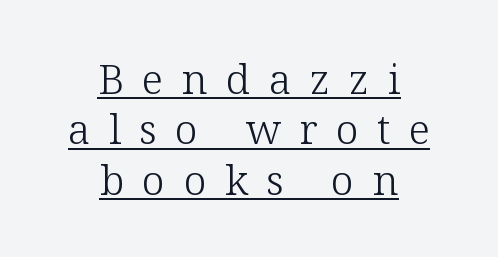
Q: Is the text bold? A: No.
Q: Is the text italic (slanted)? A: No, it is upright.
Q: Is the typeface a serif or a sans-serif typeface? A: Serif.
Q: Is the text underlined? A: Yes.
Q: How is the paragraph aligned? A: Centered.
Q: Is the spacing between letters normal or unusually wide? A: Unusually wide.
Q: Width (condensed, normal, or wide)? A: Normal.
Q: Stroke contrast? A: Low.
Q: x-height? A: Medium.
Q: Monospaced? A: No.
